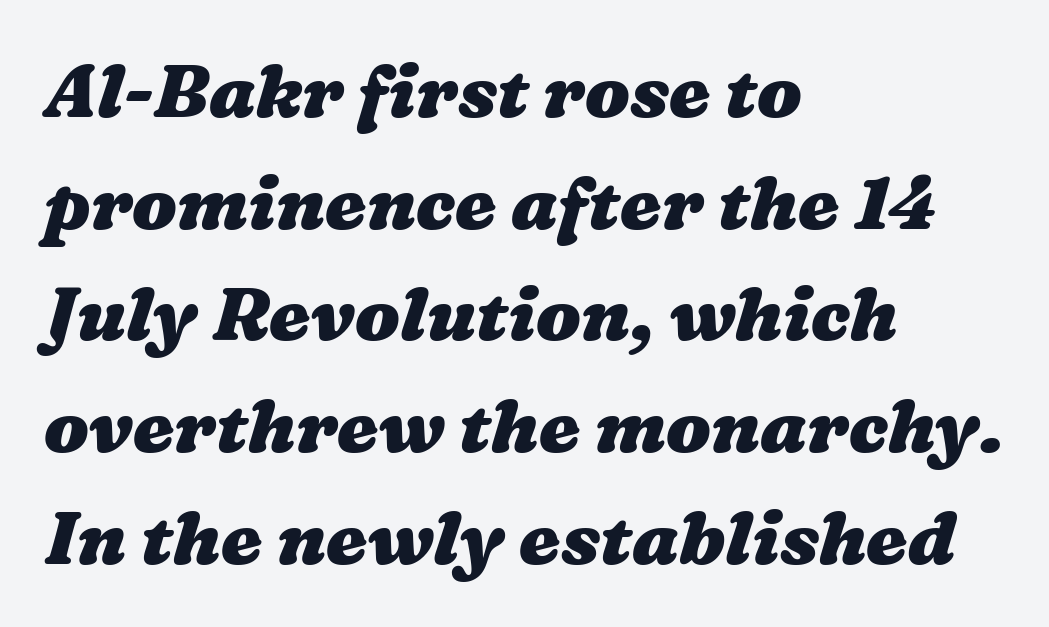
Q: Is the text bold? A: Yes.
Q: Is the text underlined? A: No.
Q: How is the paragraph aligned? A: Left-aligned.
Q: Is the spacing between letters normal or unusually wide? A: Normal.
Q: Is the spacing between lines tight, normal or loose? A: Normal.
Q: Width (condensed, normal, or wide)? A: Wide.
Q: Stroke contrast? A: Medium.
Q: x-height? A: Medium.
Q: Monospaced? A: No.
